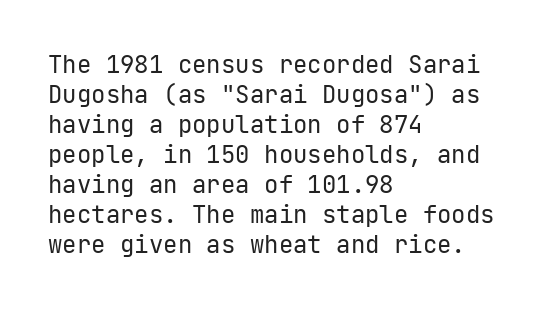
{"italic": "no", "bold": "no", "underline": "no", "align": "left", "line_spacing": "normal", "line_spacing_ratio": 1.25, "letter_spacing": "normal", "letter_spacing_em": 0.0, "glyph_px": 24}
